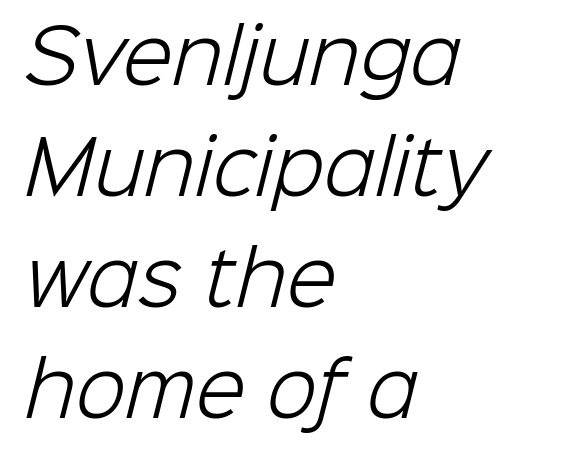
{"serif": "no", "bold": "no", "weight": "light", "width": "normal", "stroke_contrast": "low", "x_height": "medium", "monospaced": "no", "underline": "no", "align": "left", "line_spacing": "normal", "line_spacing_ratio": 1.52, "letter_spacing": "normal", "letter_spacing_em": 0.0, "glyph_px": 73}
